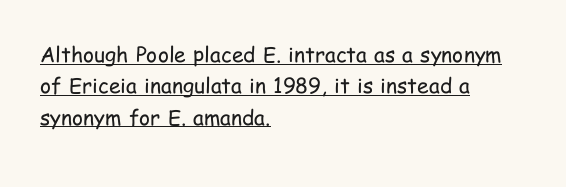
{"italic": "no", "bold": "no", "underline": "yes", "align": "left", "line_spacing": "normal", "line_spacing_ratio": 1.49, "letter_spacing": "normal", "letter_spacing_em": 0.0, "glyph_px": 21}
